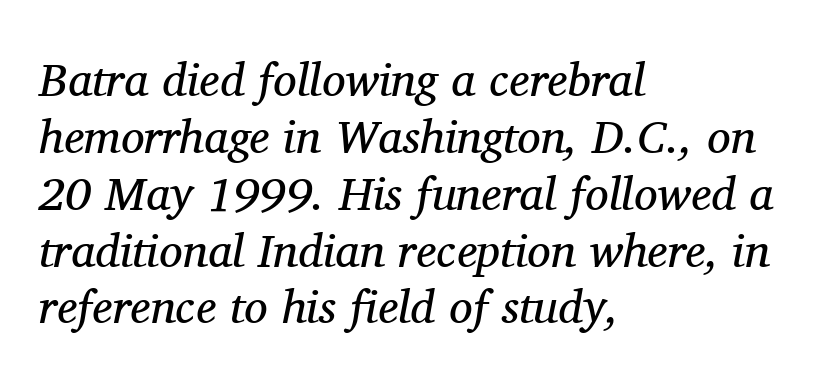
Look at the tracking — it's just the regular setting, nothing added. Do the characters align in a grid? No, the font is proportional. Honestly, there is no underline to notice here at all. When letters slant like this, we call the style italic.
